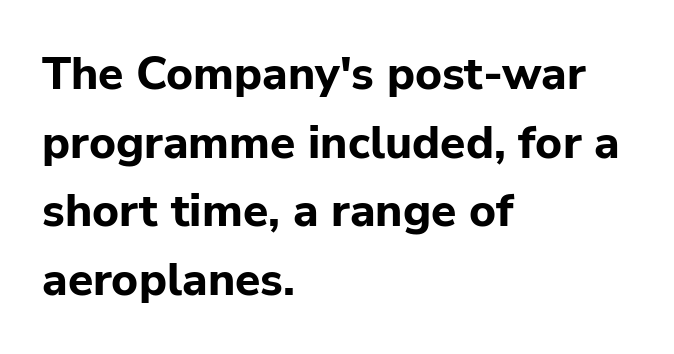
Rendered with straight, roman letterforms. Descenders hang freely into open space. Whoever set this chose a conventional vertical rhythm. On the weight axis this lands at bold, roughly 700. The text block is weighted toward the left margin, trailing off unevenly rightward. Varying glyph widths throughout — classic text-font behaviour.
